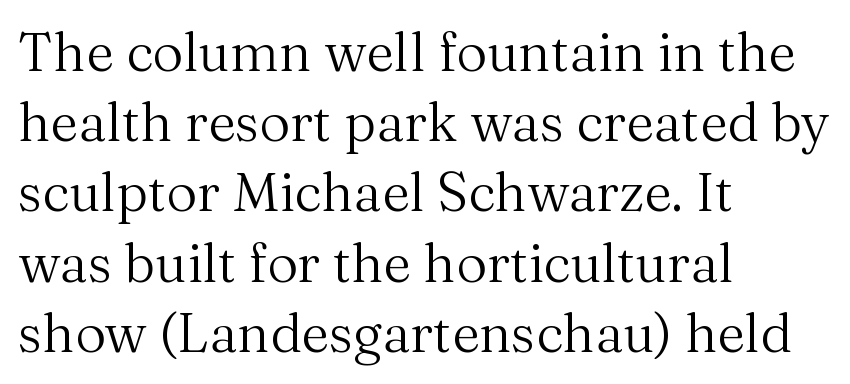
The image shows 54 px regular-weight serif type, upright; set left-aligned, normal line spacing (1.3x), normal letter spacing, not underlined; medium stroke contrast and a medium x-height.
